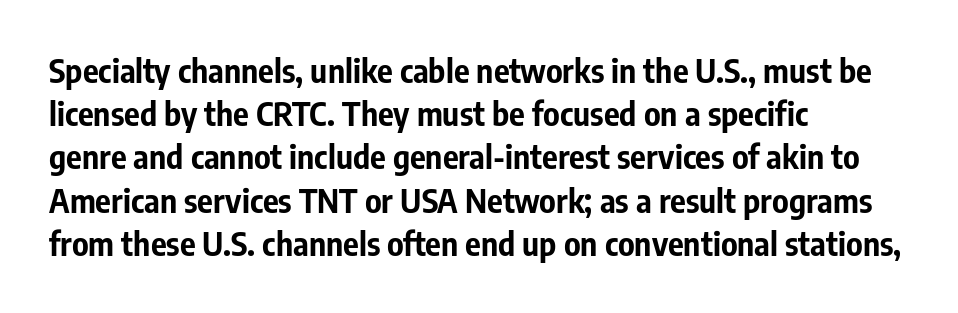
The image shows 33 px bold, condensed sans-serif type, upright; set left-aligned, normal line spacing (1.31x), normal letter spacing, not underlined; low stroke contrast and a medium x-height.
